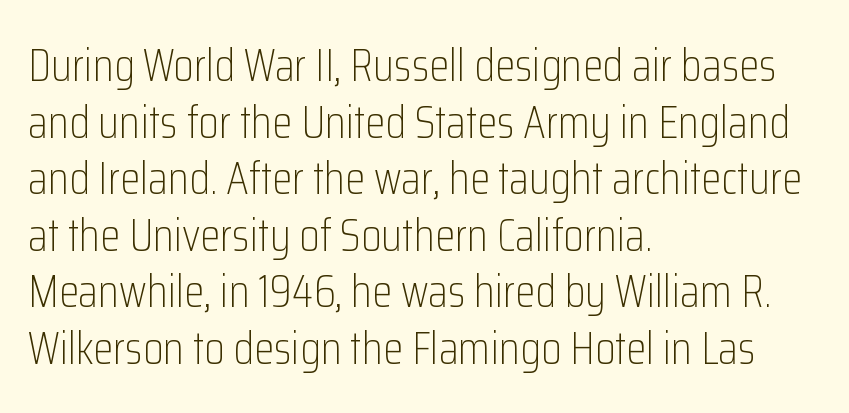
{"serif": "no", "italic": "no", "bold": "no", "weight": "light", "width": "condensed", "stroke_contrast": "low", "x_height": "medium", "monospaced": "no", "underline": "no", "align": "left", "line_spacing_ratio": 1.23, "letter_spacing": "normal", "letter_spacing_em": 0.0, "glyph_px": 46}
